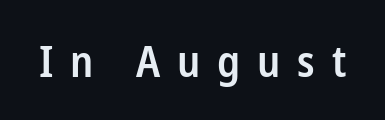
{"serif": "no", "italic": "no", "bold": "semi", "weight": "semibold", "width": "condensed", "stroke_contrast": "low", "x_height": "medium", "monospaced": "no", "underline": "no", "letter_spacing": "wide", "letter_spacing_em": 0.38, "glyph_px": 44}
